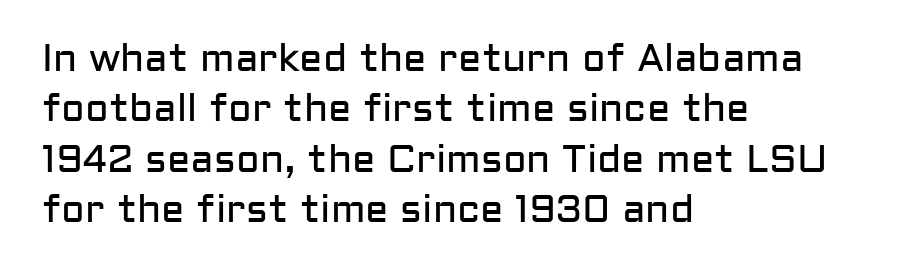
The image shows 39 px regular-weight sans-serif type, upright; set left-aligned, normal line spacing (1.29x), normal letter spacing, not underlined; low stroke contrast and a medium x-height.
